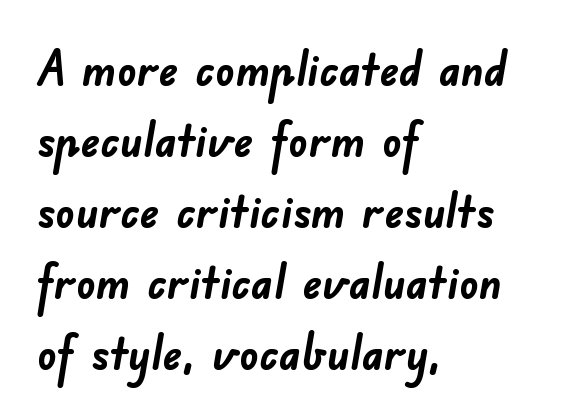
Q: Is the text bold? A: Yes.
Q: Is the typeface a serif or a sans-serif typeface? A: Sans-serif.
Q: Is the text underlined? A: No.
Q: How is the paragraph aligned? A: Left-aligned.
Q: Is the spacing between letters normal or unusually wide? A: Normal.
Q: Is the spacing between lines tight, normal or loose? A: Normal.
Q: Width (condensed, normal, or wide)? A: Normal.
Q: Stroke contrast? A: Low.
Q: x-height? A: Small.
Q: Monospaced? A: No.
